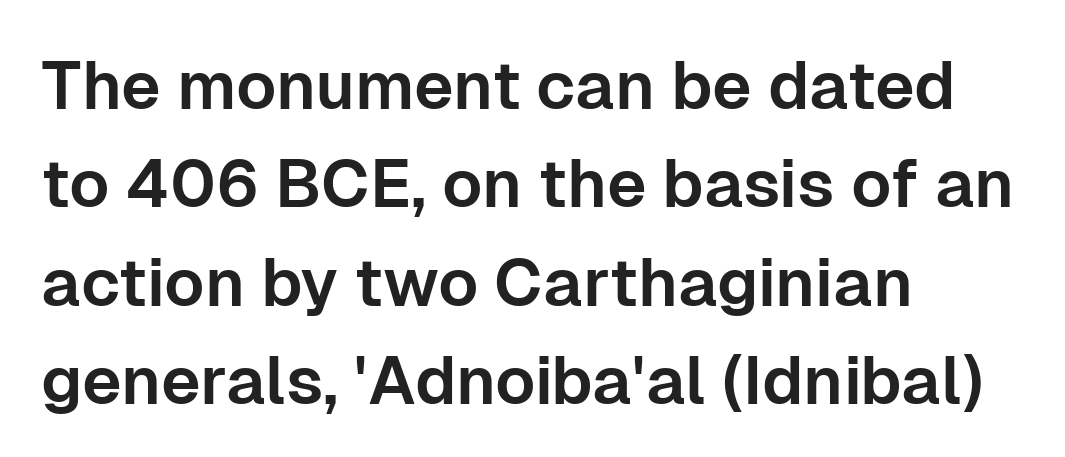
Q: Is the text italic (slanted)? A: No, it is upright.
Q: Is the typeface a serif or a sans-serif typeface? A: Sans-serif.
Q: Is the text underlined? A: No.
Q: How is the paragraph aligned? A: Left-aligned.
Q: Is the spacing between letters normal or unusually wide? A: Normal.
Q: Is the spacing between lines tight, normal or loose? A: Normal.
Q: Width (condensed, normal, or wide)? A: Normal.
Q: Stroke contrast? A: Low.
Q: x-height? A: Medium.
Q: Monospaced? A: No.
